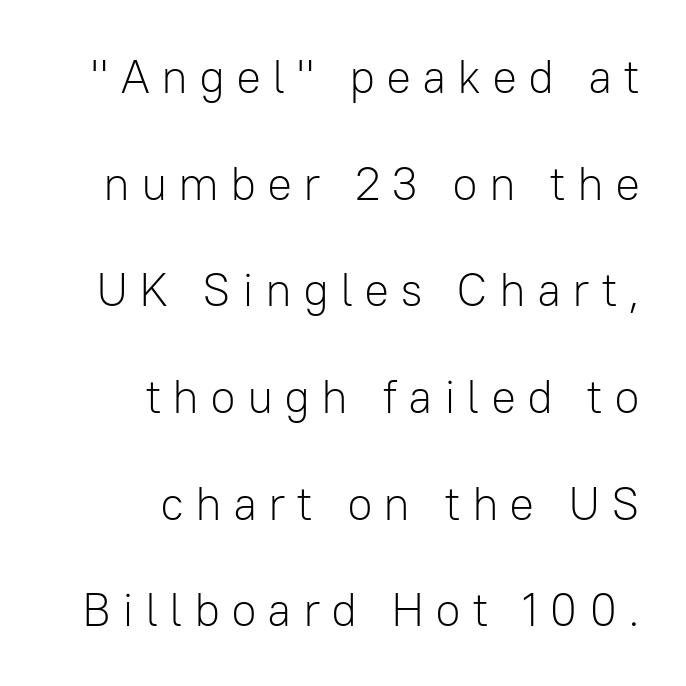
Q: Is the text bold? A: No.
Q: Is the text italic (slanted)? A: No, it is upright.
Q: Is the typeface a serif or a sans-serif typeface? A: Sans-serif.
Q: Is the text underlined? A: No.
Q: How is the paragraph aligned? A: Right-aligned.
Q: Is the spacing between letters normal or unusually wide? A: Unusually wide.
Q: Is the spacing between lines tight, normal or loose? A: Loose.
Q: Width (condensed, normal, or wide)? A: Normal.
Q: Stroke contrast? A: Low.
Q: x-height? A: Medium.
Q: Monospaced? A: No.
